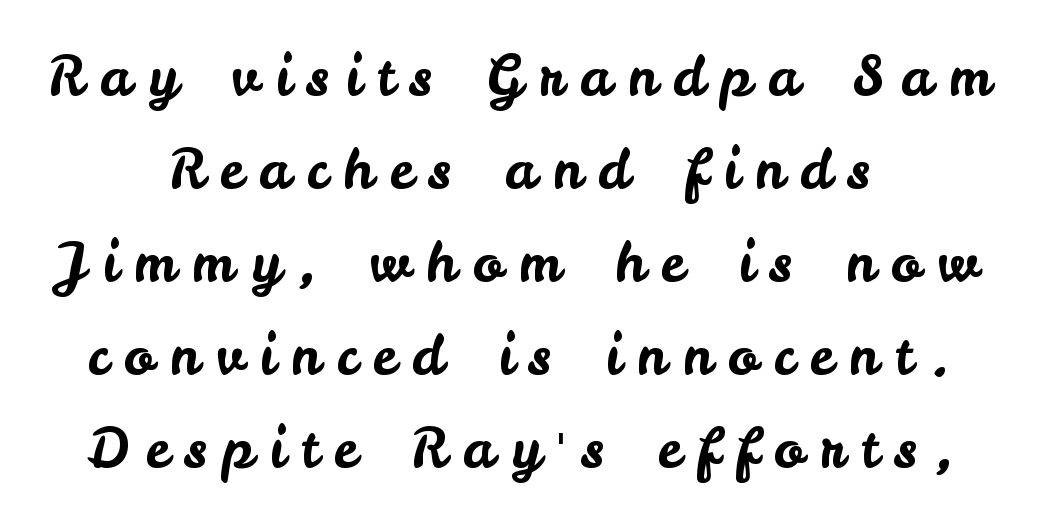
Reading down the column, the eye jumps a familiar distance to each next line. The face used here is proportionally spaced, like ordinary book or web type. Lines of text with bare space underneath.
